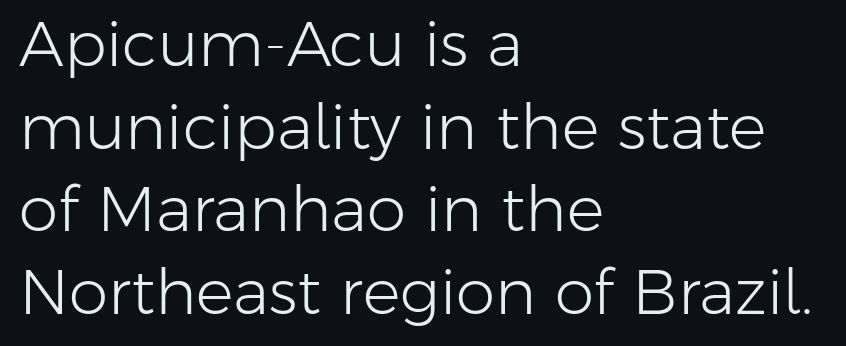
{"serif": "no", "italic": "no", "bold": "no", "weight": "light", "width": "normal", "stroke_contrast": "low", "x_height": "medium", "monospaced": "no", "underline": "no", "align": "left", "line_spacing": "normal", "line_spacing_ratio": 1.31, "letter_spacing": "normal", "letter_spacing_em": 0.0, "glyph_px": 63}
